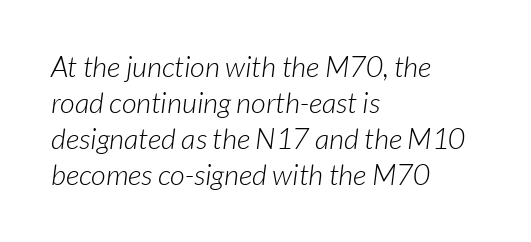
Plain, unruled lines of type. Horizontal alignment here is leftward, the default for most running prose. Examine the stroke ends and you'll find no serifs. Note the varied advance widths — an 'i' is clearly narrower than an 'm'. Weight class: somewhere from thin through regular.
